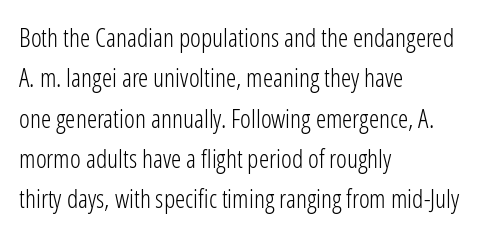
{"italic": "no", "bold": "no", "underline": "no", "align": "left", "line_spacing": "normal", "line_spacing_ratio": 1.55, "letter_spacing": "normal", "letter_spacing_em": 0.0, "glyph_px": 26}
